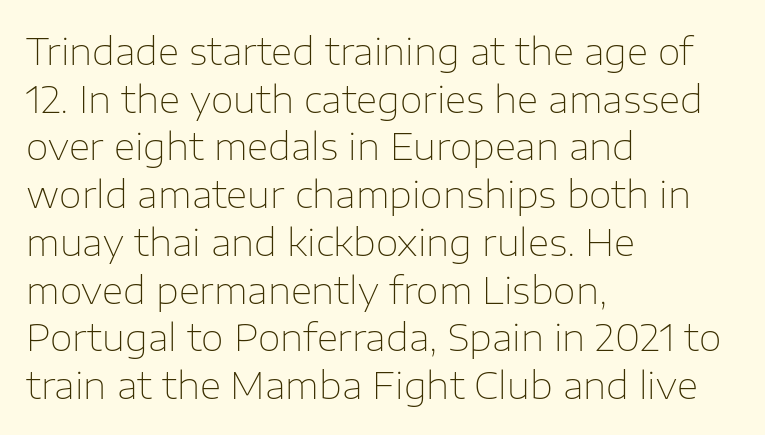
Q: Is the text bold? A: No.
Q: Is the text italic (slanted)? A: No, it is upright.
Q: Is the typeface a serif or a sans-serif typeface? A: Sans-serif.
Q: Is the text underlined? A: No.
Q: How is the paragraph aligned? A: Left-aligned.
Q: Is the spacing between letters normal or unusually wide? A: Normal.
Q: Is the spacing between lines tight, normal or loose? A: Normal.
Q: Width (condensed, normal, or wide)? A: Normal.
Q: Stroke contrast? A: Low.
Q: x-height? A: Medium.
Q: Monospaced? A: No.
